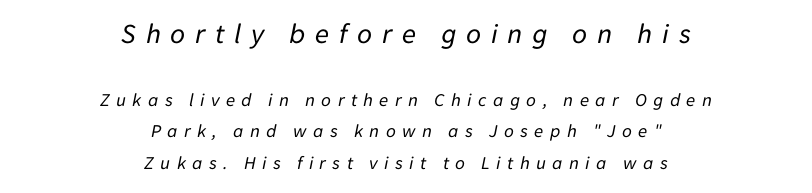
There's an unmistakable incline to the writing here. The letterforms stand isolated, each surrounded by extra space. Proportional: the letters do not fall into vertical columns. This is not heavy type; no bold has been used. The whitespace from short lines is split evenly between both sides. Normally led — the rows are evenly, conventionally spaced.
